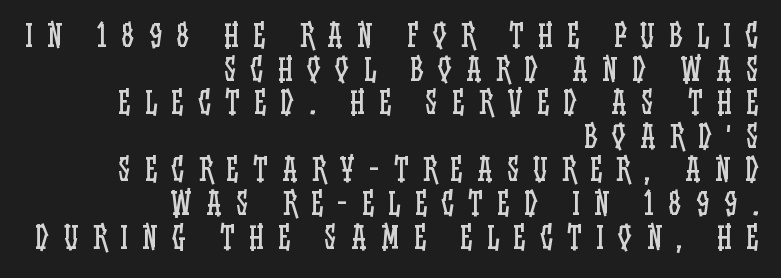
Rule under the text: the space is simply empty. The passage is arranged like a letterhead date or caption credit — flush right. These lines have a slow, spaced-out rhythm from letter to letter. Line spacing here is tight. Do the characters align in a grid? No, the font is proportional.
